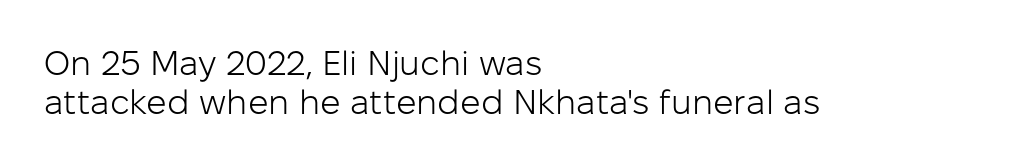
The image shows 34 px light sans-serif type, upright; set left-aligned, tight line spacing (1.15x), normal letter spacing, not underlined; low stroke contrast and a medium x-height.
